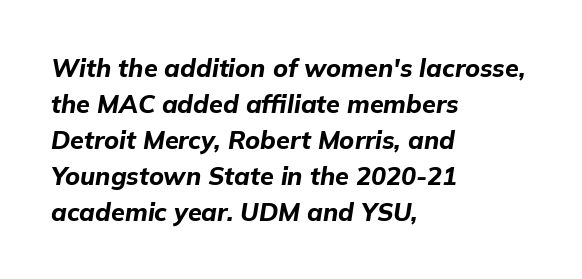
{"italic": "yes", "lean": "right", "slant_degrees": 9, "bold": "yes", "underline": "no", "align": "left", "line_spacing": "normal", "line_spacing_ratio": 1.44, "letter_spacing": "normal", "letter_spacing_em": 0.0, "glyph_px": 25}
